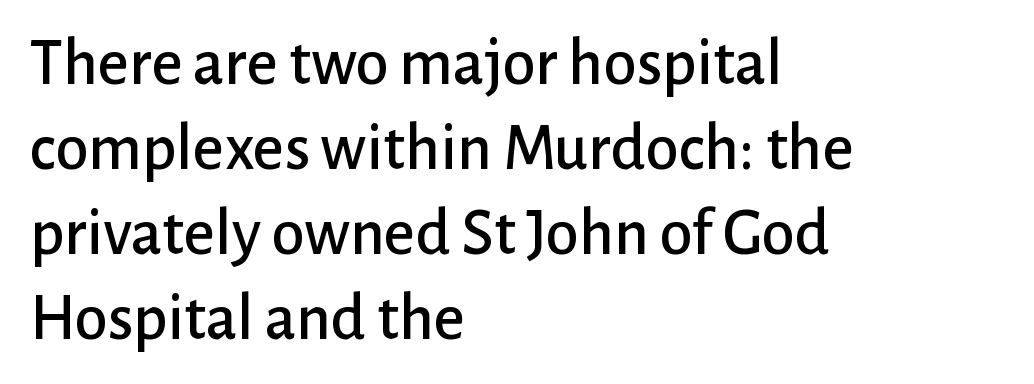
Decoration check: the copy has no underline. The letters stand upright; this is a roman face. The passage is arranged the way most books set body copy — flush left. Characters follow at the spacing the type designer built in.
